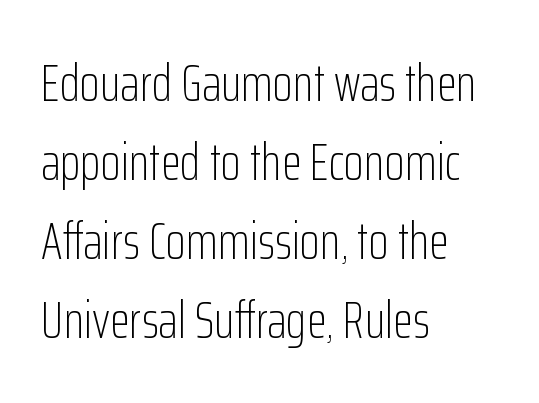
The image shows 52 px light, condensed sans-serif type, upright; set left-aligned, normal line spacing (1.52x), normal letter spacing, not underlined; low stroke contrast and a medium x-height.
